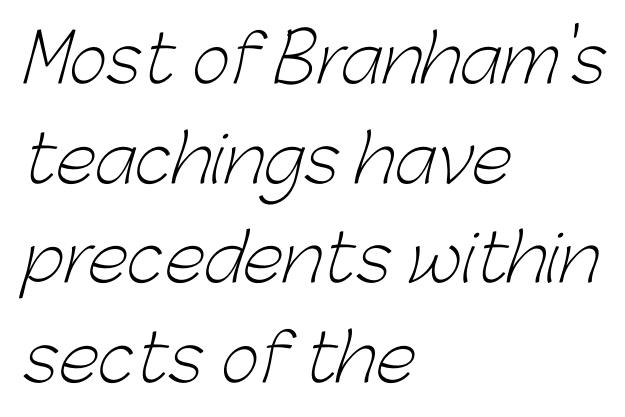
{"serif": "no", "bold": "no", "weight": "light", "width": "normal", "stroke_contrast": "low", "x_height": "medium", "monospaced": "no", "underline": "no", "align": "left", "line_spacing": "normal", "line_spacing_ratio": 1.51, "letter_spacing": "normal", "letter_spacing_em": 0.0, "glyph_px": 66}
